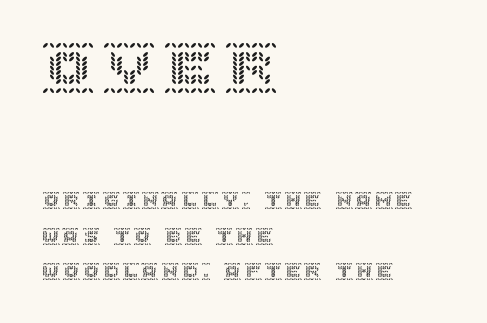
{"italic": "no", "width": "normal", "x_height": "large", "underline": "no", "align": "left", "line_spacing": "loose", "line_spacing_ratio": 2.09, "larger_block": "first", "size_ratio": 3.06, "glyph_px": 52}
